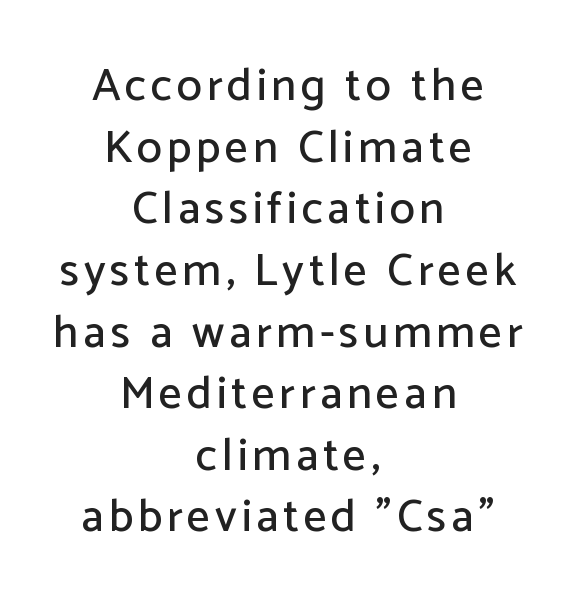
The image shows 46 px sans-serif type, upright; set centered, normal line spacing (1.34x), not underlined; low stroke contrast and a medium x-height.
